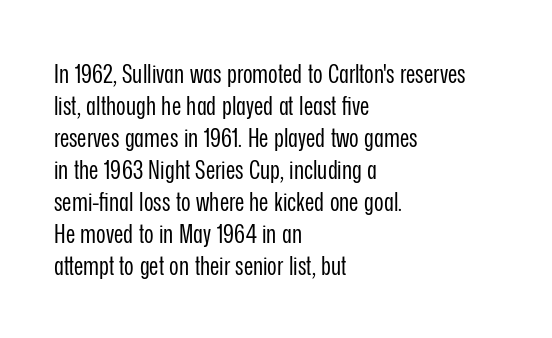
{"italic": "no", "bold": "no", "underline": "no", "align": "left", "line_spacing_ratio": 1.23, "letter_spacing": "normal", "letter_spacing_em": 0.0, "glyph_px": 26}
